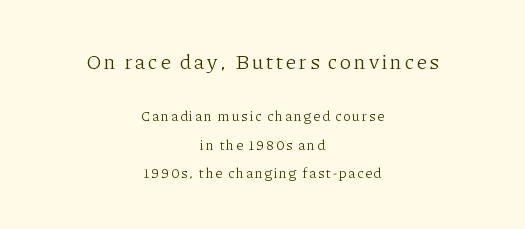
{"italic": "no", "bold": "no", "underline": "no", "align": "center", "line_spacing": "loose", "line_spacing_ratio": 2.05, "larger_block": "first", "size_ratio": 1.5, "glyph_px": 21}
